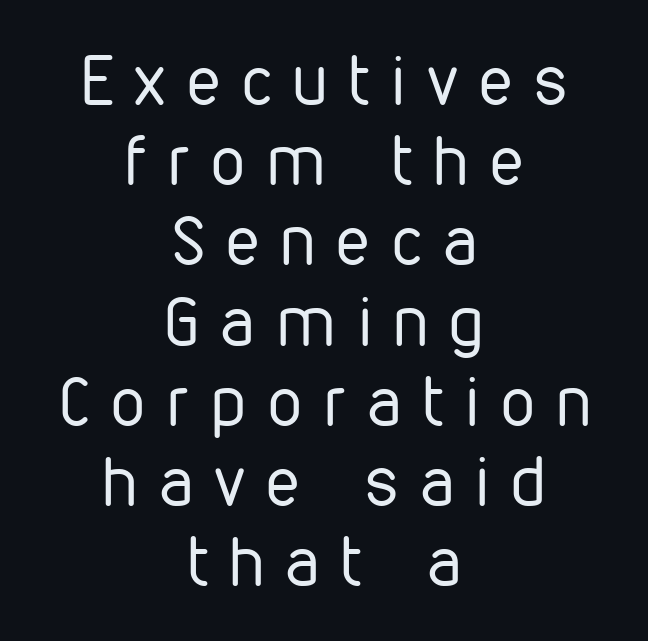
Q: Is the text bold? A: No.
Q: Is the text italic (slanted)? A: No, it is upright.
Q: Is the typeface a serif or a sans-serif typeface? A: Sans-serif.
Q: Is the text underlined? A: No.
Q: How is the paragraph aligned? A: Centered.
Q: Is the spacing between letters normal or unusually wide? A: Unusually wide.
Q: Width (condensed, normal, or wide)? A: Condensed.
Q: Stroke contrast? A: Low.
Q: x-height? A: Medium.
Q: Monospaced? A: No.
